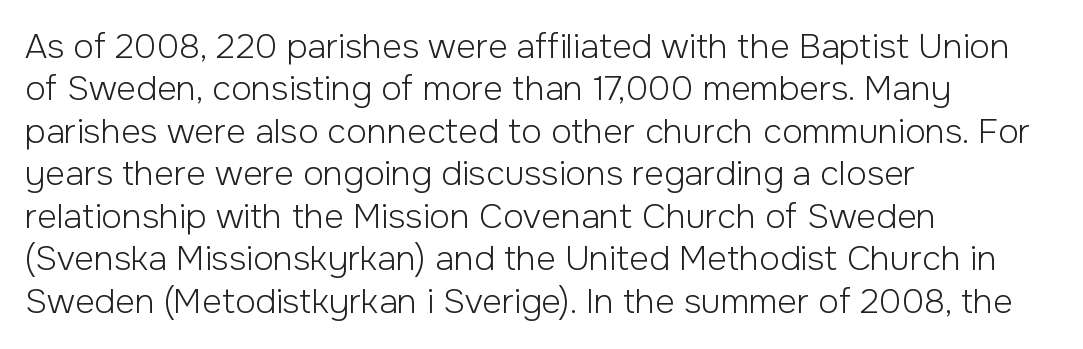
The image shows 34 px light sans-serif type, upright; set left-aligned, normal line spacing (1.25x), normal letter spacing, not underlined; low stroke contrast and a medium x-height.
